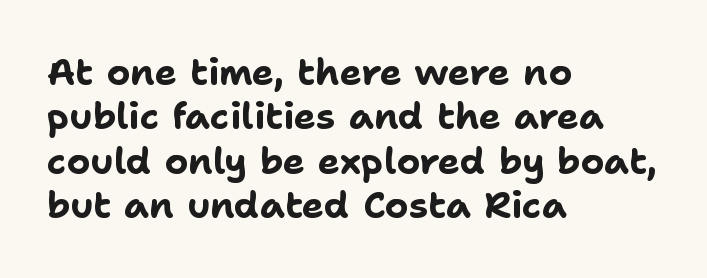
Do the characters align in a grid? No, the font is proportional. Casual observation: everything's shoved over to the left. Tracking here is standard; glyphs follow each other at the usual distance. What weight is shown? A full bold with thick strokes. Words float on clear page, feet unadorned. Italic? Not at all — the glyphs are vertical.
